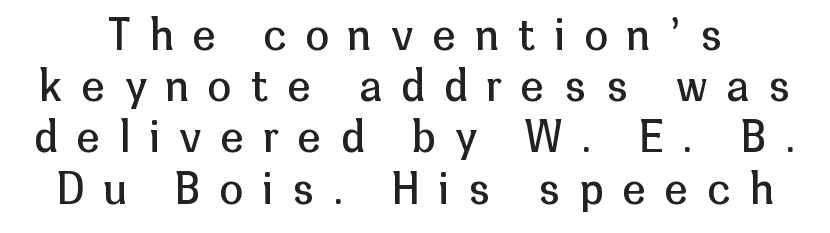
A bare baseline throughout the passage. This is the regular roman posture of the typeface. The font is comparable to plain body text, perhaps lighter. The glyphs in this specimen are sans serif. The tracking jumps out immediately: characters are airy and widely separated.
